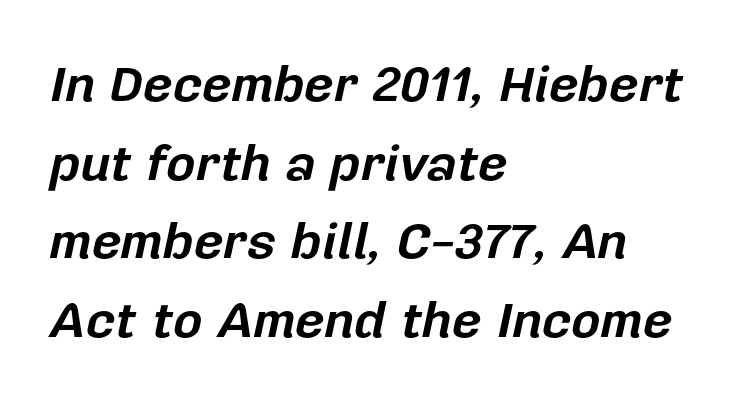
The face used here is rendered with its standard letterfit. If you measured baseline to baseline, you'd find a middling distance. In terms of posture, this sample is oblique. Each glyph is drawn with heavy, bold strokes.
